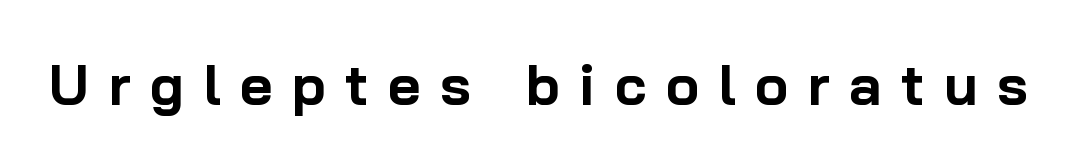
The image shows 56 px bold sans-serif type, upright; set unusually wide letter spacing (+0.35 em), not underlined; low stroke contrast and a medium x-height.
